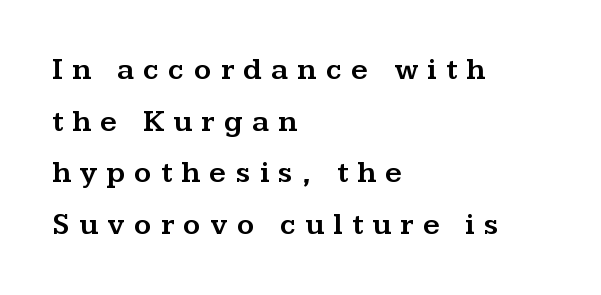
The lines are quadded left. Type without underlining. The characters display serif detailing at their extremities. The face used here is proportionally spaced, like ordinary book or web type. The gaps between neighbouring characters are conspicuously large.
